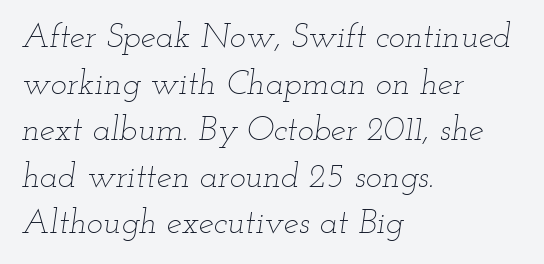
The image shows 34 px thin, wide type, italic (leaning right); set left-aligned, normal line spacing (1.37x), normal letter spacing, not underlined; low stroke contrast and a small x-height.
